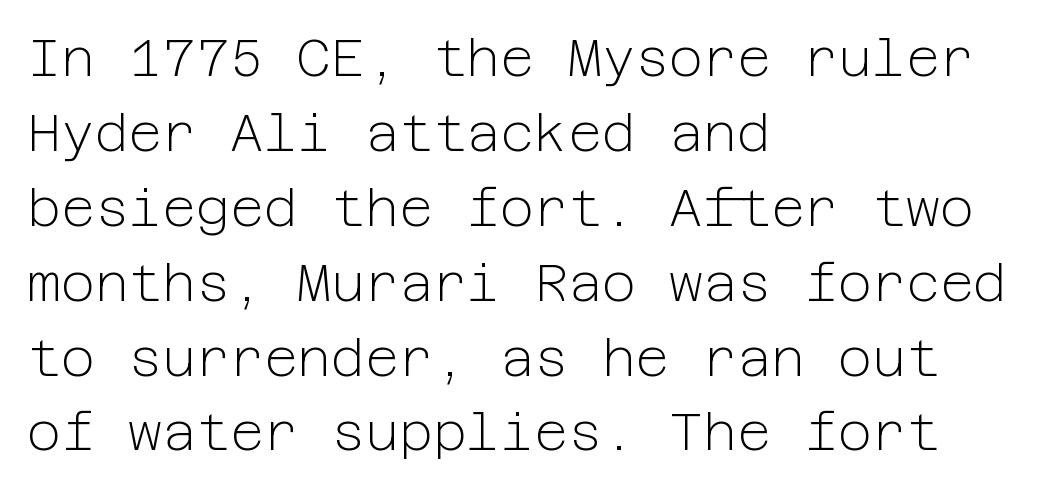
The axis of the letterforms is exactly vertical. The string is rendered with underlining switched off. Horizontally, the lines are justified to the leading edge only. The typeface chosen for these lines omits serifs. Caption: face not bold, strokes unweighted. The letterforms sit shoulder to shoulder at normal distance.
